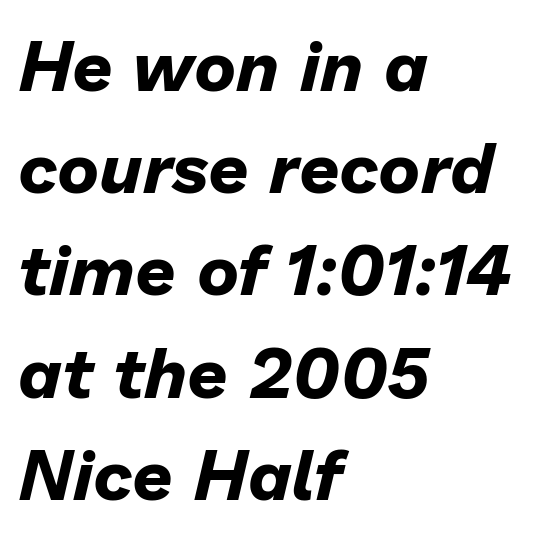
The image shows 71 px bold type, italic (leaning right); set left-aligned, normal line spacing (1.44x), normal letter spacing, not underlined; low stroke contrast and a medium x-height.
